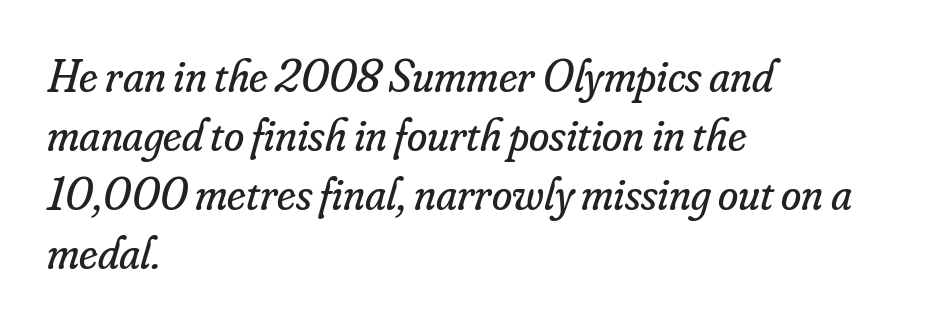
Q: Is the text bold? A: No.
Q: Is the text italic (slanted)? A: Yes, it leans right by about 16 degrees.
Q: Is the typeface a serif or a sans-serif typeface? A: Serif.
Q: Is the text underlined? A: No.
Q: How is the paragraph aligned? A: Left-aligned.
Q: Is the spacing between letters normal or unusually wide? A: Normal.
Q: Is the spacing between lines tight, normal or loose? A: Normal.
Q: Width (condensed, normal, or wide)? A: Normal.
Q: Stroke contrast? A: Low.
Q: x-height? A: Small.
Q: Monospaced? A: No.
